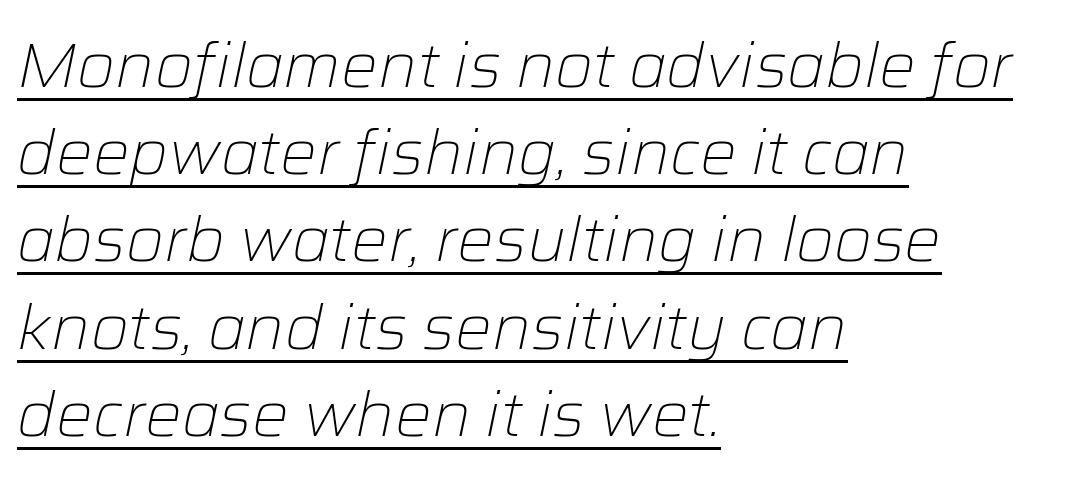
The lines in this sample share a left origin and differ only in where they stop. Students, observe the line beneath the letters — that is underlining. Evenly set lines give the paragraph a standard silhouette. No heavy texture on the line: the type isn't bold. You could call the tracking neutral — neither tight nor loose. Looks like regular typesetting: each glyph gets only the width it needs.
